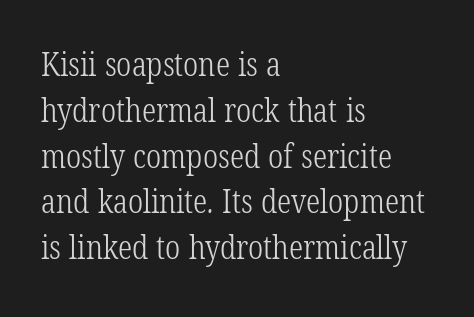
The image shows 32 px light, condensed serif type; set left-aligned, normal line spacing (1.43x), normal letter spacing, not underlined; low stroke contrast and a medium x-height.
